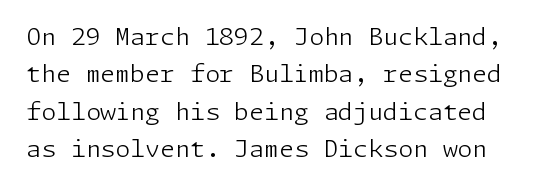
{"italic": "no", "bold": "no", "underline": "no", "line_spacing": "normal", "line_spacing_ratio": 1.56, "letter_spacing": "normal", "letter_spacing_em": 0.0, "glyph_px": 24}
